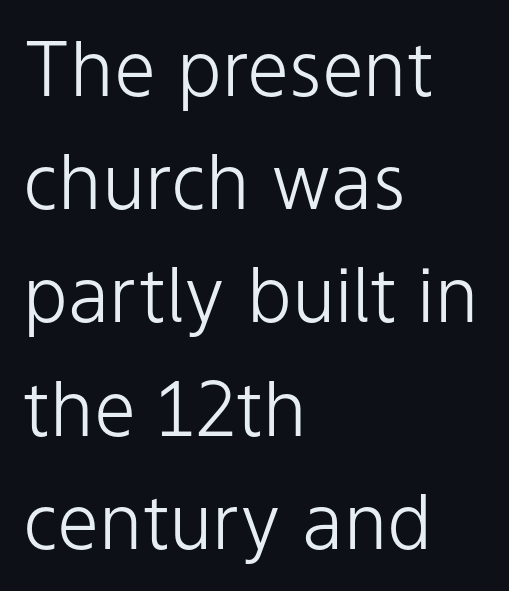
The image shows 75 px light sans-serif type, upright; set left-aligned, normal line spacing (1.51x), normal letter spacing, not underlined; low stroke contrast and a medium x-height.
